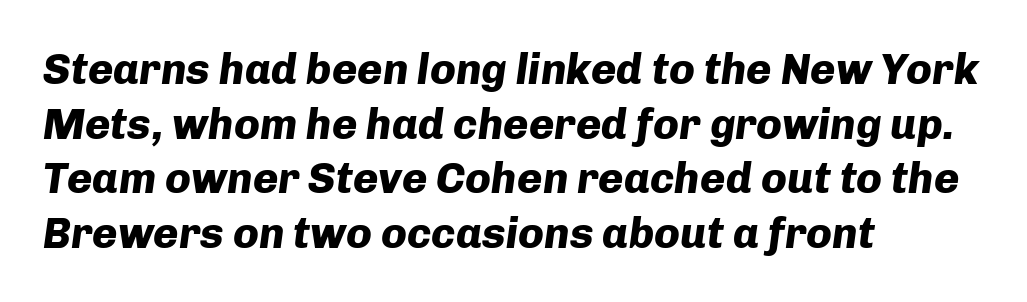
The image shows 43 px heavy type, italic (leaning right); set left-aligned, normal line spacing (1.27x), normal letter spacing, not underlined; low stroke contrast and a medium x-height.
